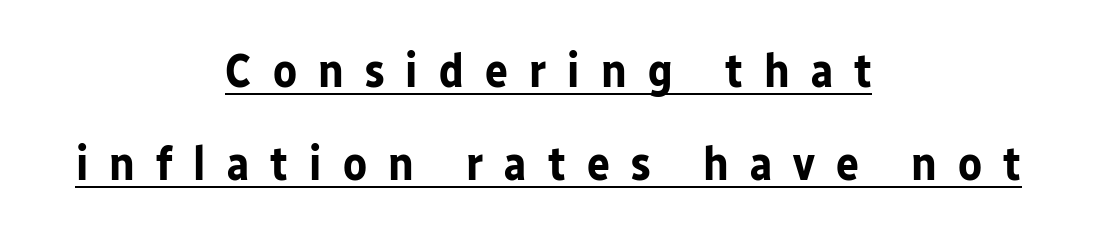
{"serif": "no", "italic": "no", "bold": "yes", "weight": "bold", "width": "normal", "stroke_contrast": "low", "x_height": "medium", "monospaced": "no", "underline": "yes", "align": "center", "line_spacing": "loose", "line_spacing_ratio": 1.94, "letter_spacing": "wide", "letter_spacing_em": 0.44, "glyph_px": 48}
